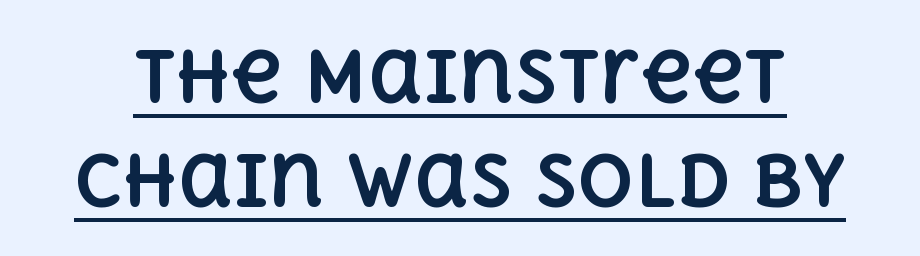
Here the glyphs are tracked normally, forming tight word shapes. The glyphs have the mass of a bold cut. The letters stand straight up with perfectly vertical stems. Summary of vertical rhythm: regular, with standard interline spacing.
